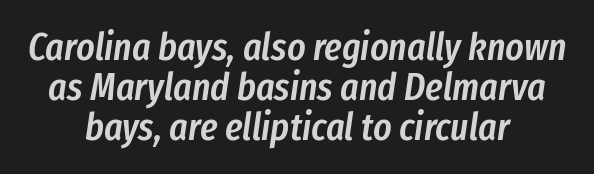
Posture: slanted. The characters look somewhat weighty, a semibold short of true bold. Between one letter and the next there's only the usual sliver of space. Underlining? Definitely not there. Spacing verdict: proportional, widths tailored to each character.
